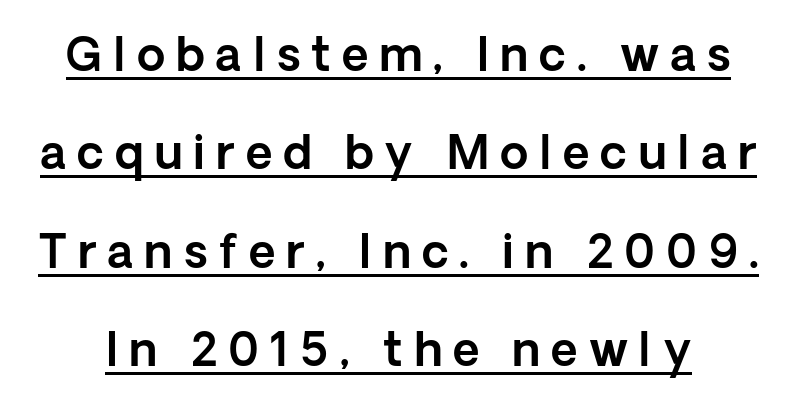
Italic: no, the glyphs are upright roman. Character widths vary here, with narrow letters taking less room than wide ones. The rendering inserts visible extra space after every character. The glyphs in this specimen are sans serif. Compared with undecorated copy, this sample adds a rule below the words. If you measured baseline to baseline, you'd find a long distance.
